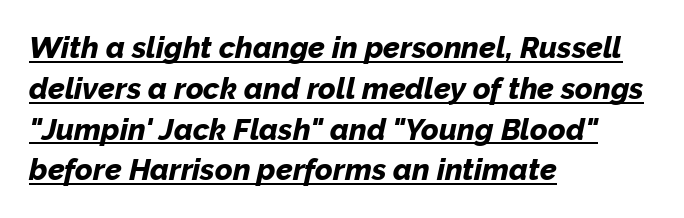
Q: Is the text bold? A: Yes.
Q: Is the text italic (slanted)? A: Yes, it leans right by about 12 degrees.
Q: Is the text underlined? A: Yes.
Q: How is the paragraph aligned? A: Left-aligned.
Q: Is the spacing between letters normal or unusually wide? A: Normal.
Q: Is the spacing between lines tight, normal or loose? A: Normal.
Q: Width (condensed, normal, or wide)? A: Normal.
Q: Stroke contrast? A: Low.
Q: x-height? A: Medium.
Q: Monospaced? A: No.
